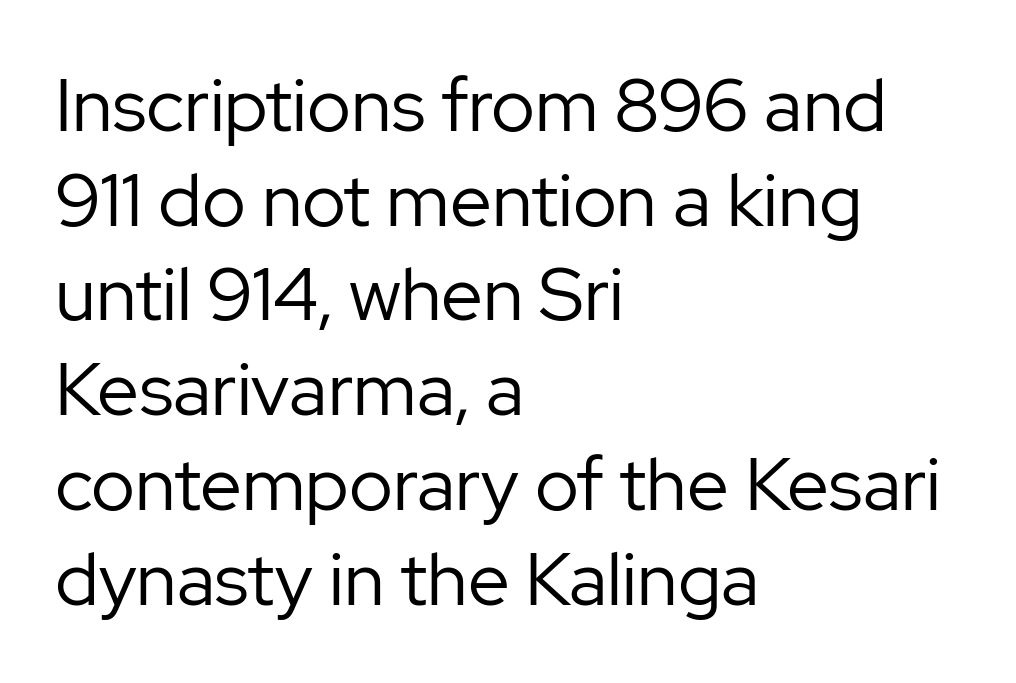
The image shows 74 px regular-weight sans-serif type, upright; set left-aligned, normal line spacing (1.28x), normal letter spacing, not underlined; low stroke contrast and a medium x-height.
